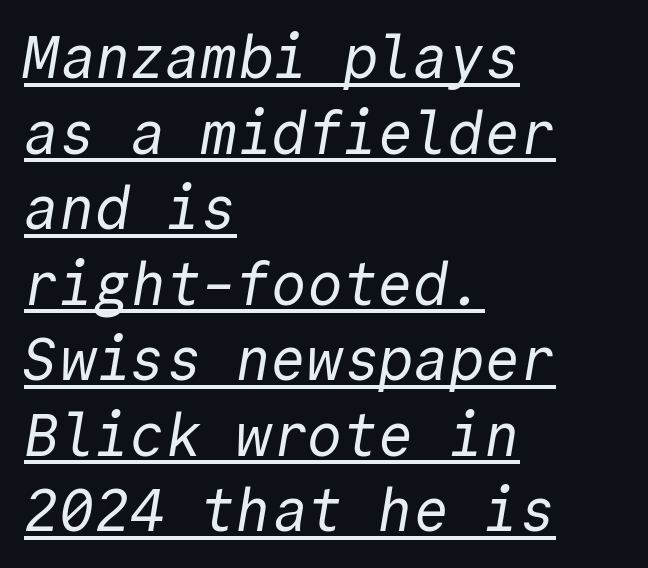
{"serif": "no", "bold": "no", "weight": "regular", "width": "normal", "x_height": "medium", "monospaced": "yes", "underline": "yes", "align": "left", "line_spacing": "normal", "line_spacing_ratio": 1.28, "letter_spacing": "normal", "letter_spacing_em": 0.0, "glyph_px": 59}
